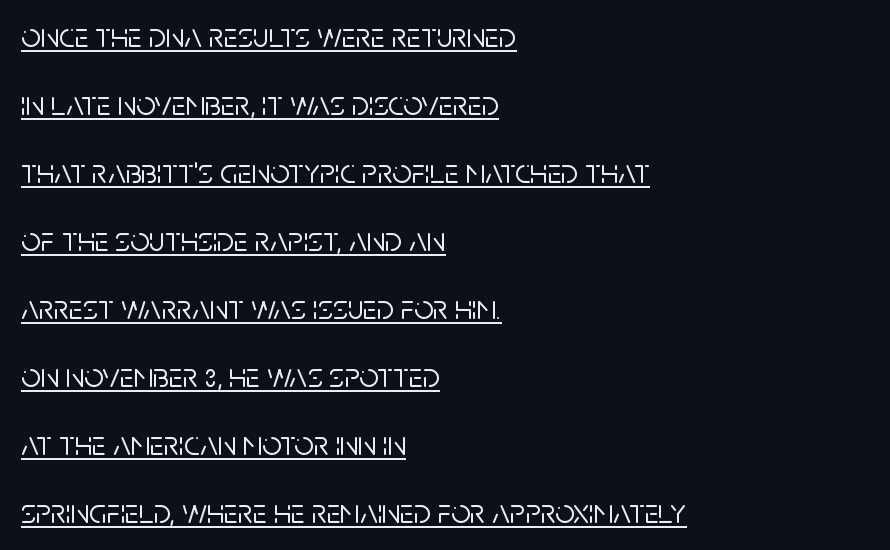
{"serif": "no", "italic": "no", "width": "normal", "stroke_contrast": "low", "x_height": "large", "monospaced": "no", "underline": "yes", "align": "left", "line_spacing": "loose", "line_spacing_ratio": 2.0, "letter_spacing": "normal", "letter_spacing_em": 0.0, "glyph_px": 34}
